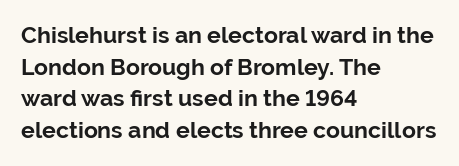
{"italic": "no", "bold": "yes", "underline": "no", "align": "left", "line_spacing": "normal", "line_spacing_ratio": 1.38, "letter_spacing": "normal", "letter_spacing_em": 0.0, "glyph_px": 23}
